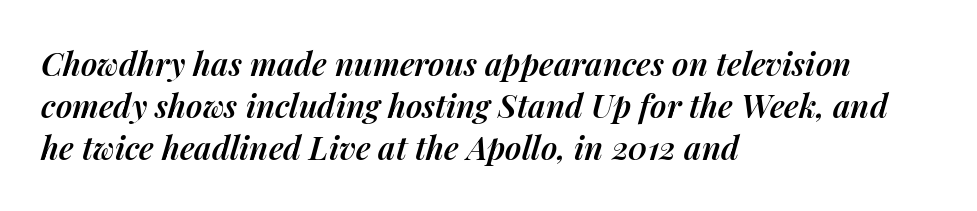
{"italic": "yes", "lean": "right", "slant_degrees": 14, "bold": "semi", "weight": "semibold", "width": "normal", "stroke_contrast": "medium", "x_height": "medium", "monospaced": "no", "underline": "no", "align": "left", "line_spacing": "normal", "line_spacing_ratio": 1.32, "letter_spacing": "normal", "letter_spacing_em": 0.0, "glyph_px": 32}
